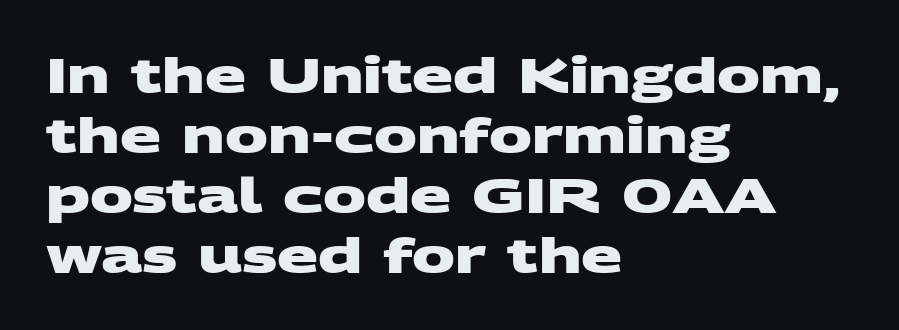
The image shows 48 px heavy, wide sans-serif type; set left-aligned, normal line spacing (1.25x), normal letter spacing, not underlined; medium stroke contrast and a large x-height.
